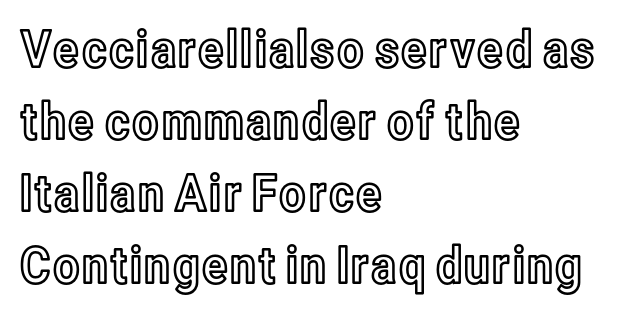
Leading matches the norm, producing a regular column. This sample is left-justified, so line endings fall wherever the words run out. Underline: absent. The axis of the letterforms is exactly vertical.
